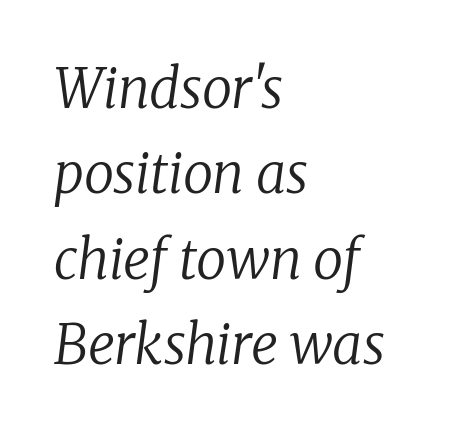
Compared with ordinary roman type, these characters are visibly tilted. What stands out about the letter spacing? Nothing — it is the standard amount. Little horizontal feet cap the strokes, marking this as serif type. The typesetter chose a ragged-right arrangement here. A typesetter would call this leading conventional body-copy spacing.
